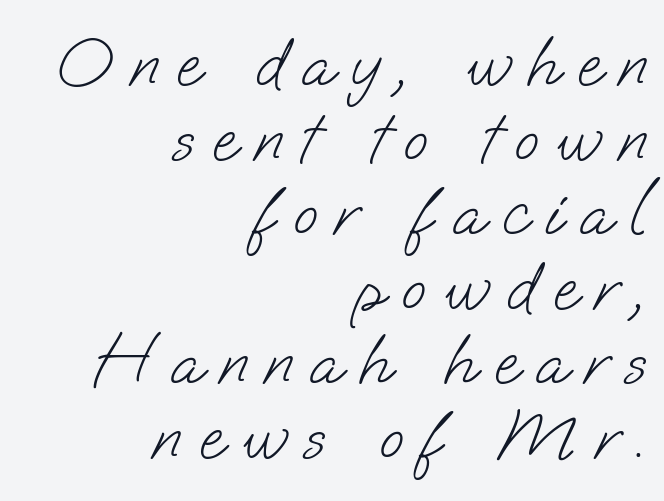
The image shows 71 px light sans-serif type; set right-aligned, tight line spacing (1.05x), unusually wide letter spacing (+0.24 em), not underlined; low stroke contrast and a small x-height.
